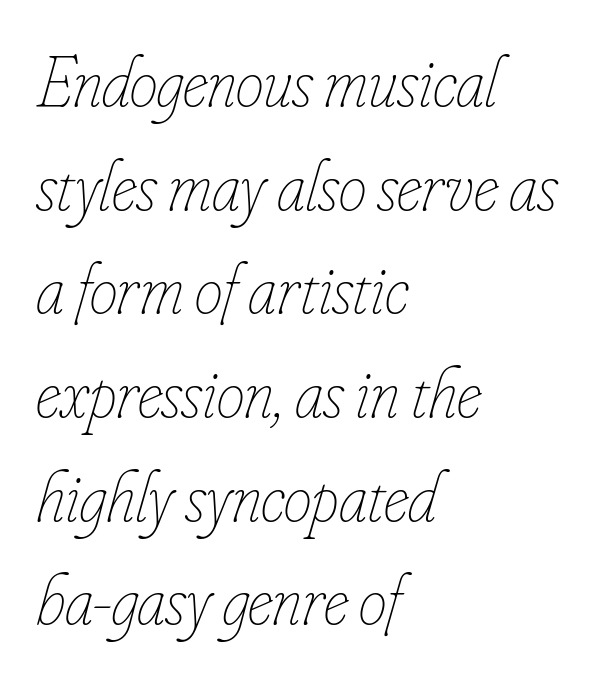
{"italic": "yes", "lean": "right", "slant_degrees": 16, "bold": "no", "weight": "thin", "width": "condensed", "stroke_contrast": "low", "x_height": "small", "monospaced": "no", "underline": "no", "align": "left", "line_spacing": "normal", "line_spacing_ratio": 1.46, "letter_spacing": "normal", "letter_spacing_em": 0.0, "glyph_px": 71}
